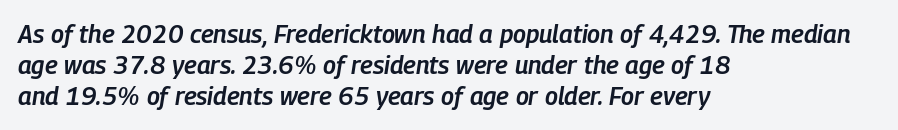
{"italic": "yes", "lean": "right", "slant_degrees": 9, "bold": "semi", "underline": "no", "align": "left", "line_spacing": "normal", "line_spacing_ratio": 1.25, "letter_spacing": "normal", "letter_spacing_em": 0.0, "glyph_px": 25}
